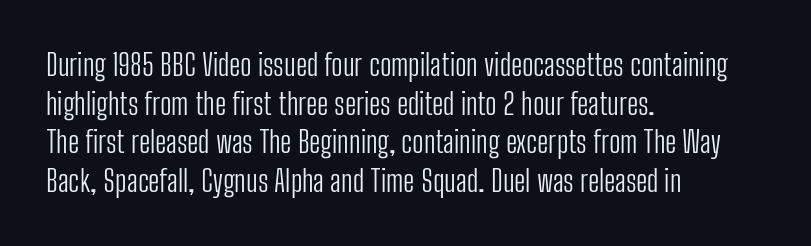
The image shows 30 px light, condensed sans-serif type, upright; set left-aligned, normal line spacing (1.29x), normal letter spacing, not underlined; low stroke contrast and a medium x-height.
